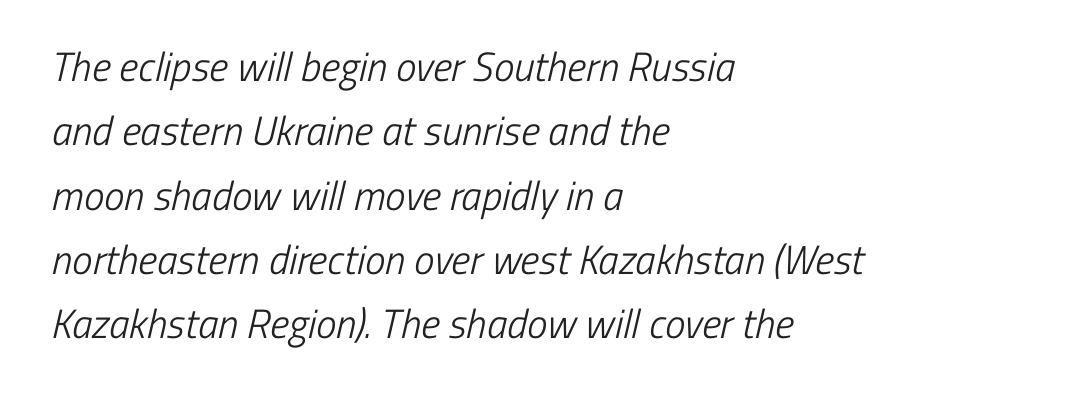
{"serif": "no", "bold": "no", "weight": "light", "width": "condensed", "stroke_contrast": "low", "x_height": "medium", "monospaced": "no", "underline": "no", "align": "left", "line_spacing": "normal", "line_spacing_ratio": 1.57, "letter_spacing": "normal", "letter_spacing_em": 0.0, "glyph_px": 41}
